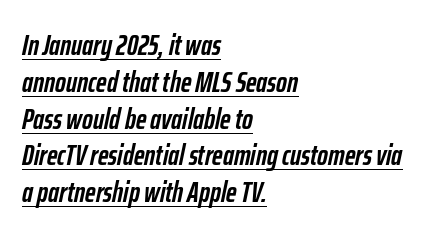
The horizontal fit of the characters is conventional and even. You'd pick this weight for a headline — it's a proper bold. Students, observe: this is what conventionally led text looks like. The rendering uses the underline text-decoration. Compared with ordinary roman type, these characters are visibly tilted.
